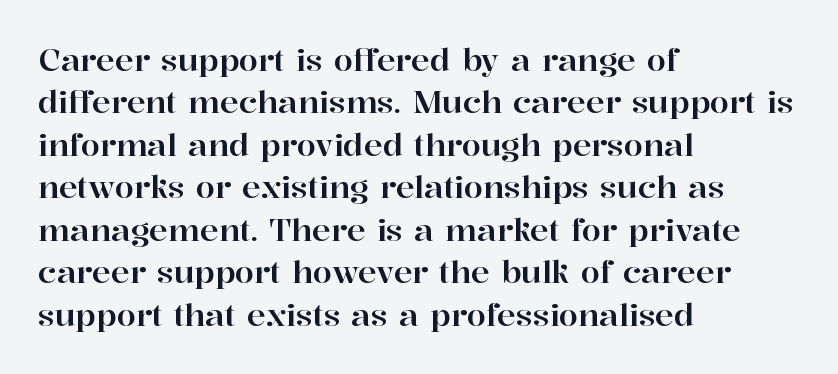
The image shows 31 px serif type, upright; set left-aligned, normal line spacing (1.37x), normal letter spacing, not underlined; high stroke contrast and a medium x-height.
